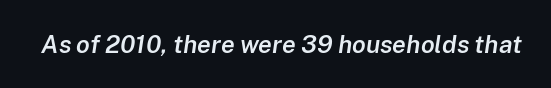
The image shows 25 px text type, italic (leaning right); set normal letter spacing, not underlined.
